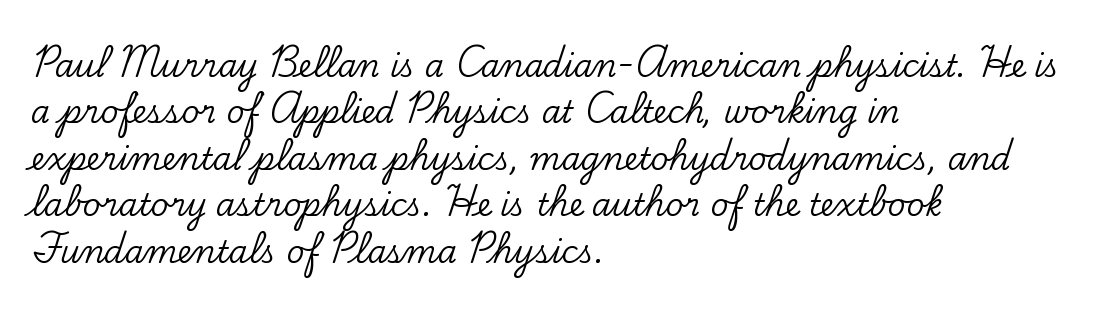
The image shows 31 px serif type; set left-aligned, normal line spacing (1.5x), normal letter spacing, not underlined; low stroke contrast and a small x-height.
